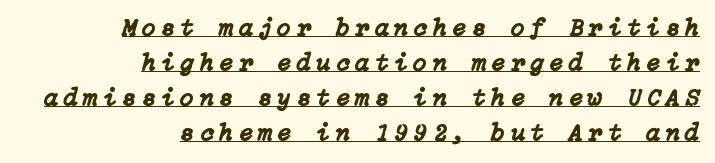
The lettering tilts uniformly, giving the passage an italic look. Look at the tracking — it's clearly loosened, letters drifting apart. These lines stack with their right ends in a neat column. You can see a thin bar hugging the bottom of the glyphs. Honestly, the row spacing looks completely unremarkable.
